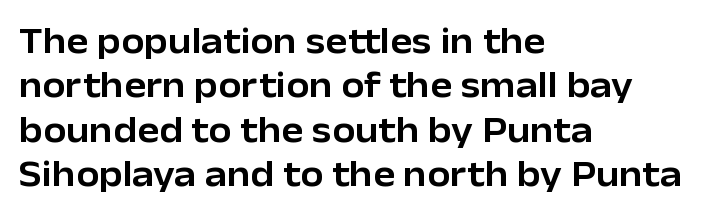
The image shows 37 px sans-serif type, upright; set left-aligned, line spacing 1.2x, normal letter spacing, not underlined; low stroke contrast and a medium x-height.
